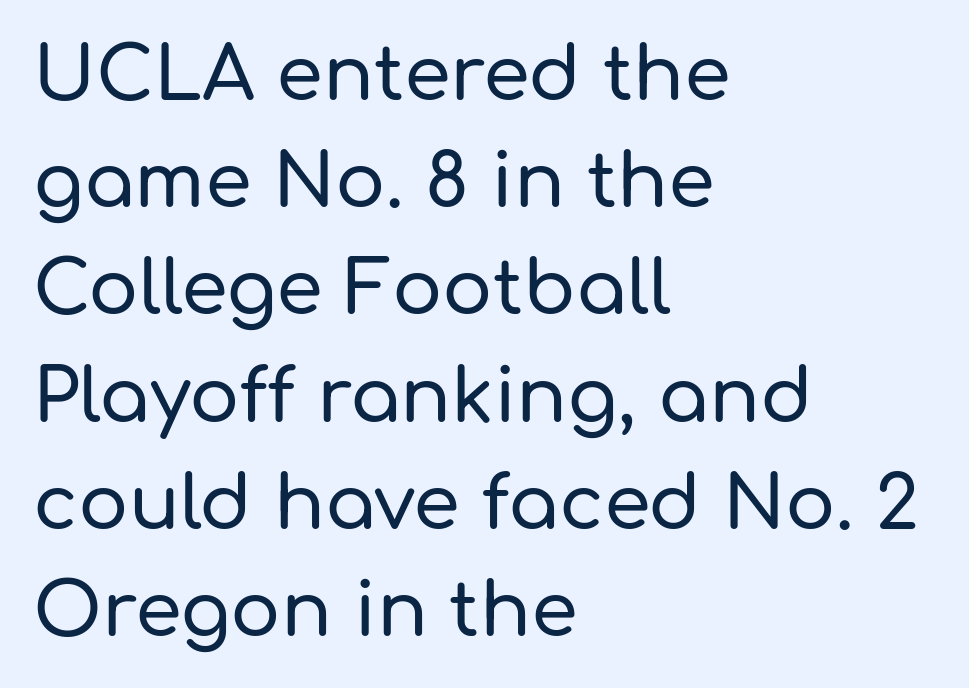
There is no visible air inserted between adjacent glyphs. Unlike a traditional serif, this face leaves its strokes unadorned. The baseline area is clear. The rag falls on the right side of this text block.
